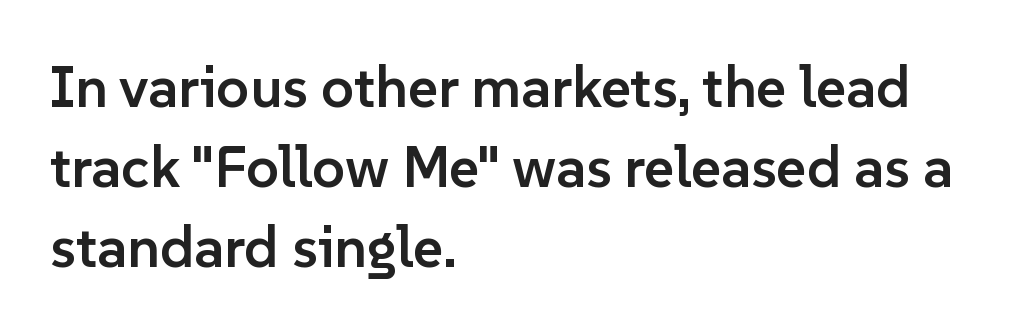
Spacing between characters is what you'd get straight out of the box. Descender tails drop into unmarked territory. The rag falls on the right side of this text block. A bit beefed up — I'd call it semibold rather than bold.
